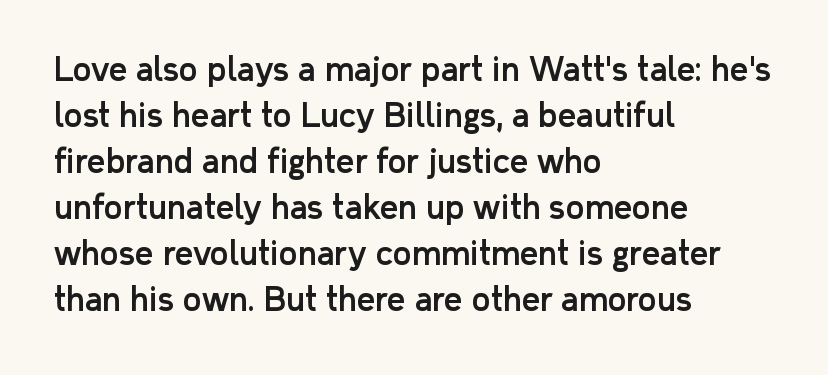
{"serif": "no", "italic": "no", "width": "normal", "stroke_contrast": "low", "x_height": "medium", "monospaced": "no", "underline": "no", "align": "left", "line_spacing": "normal", "line_spacing_ratio": 1.44, "letter_spacing": "normal", "letter_spacing_em": 0.0, "glyph_px": 32}
